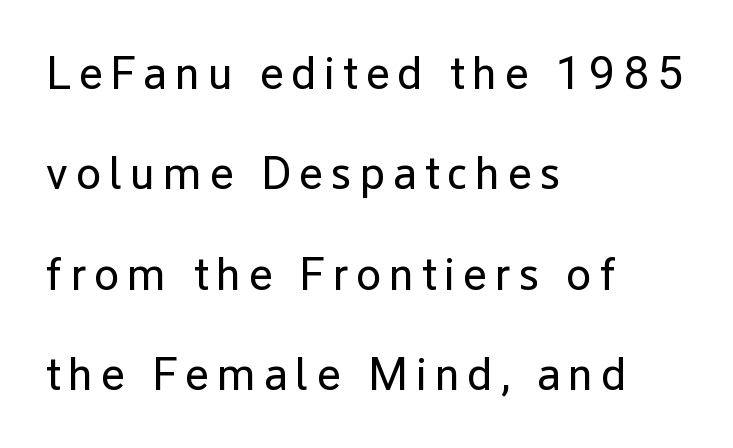
The typeface chosen for these lines omits serifs. Horizontal alignment here is leftward, the default for most running prose. Nobody drew a line under any word here. Airy leading. Every stem runs plumb, perpendicular to the baseline.
